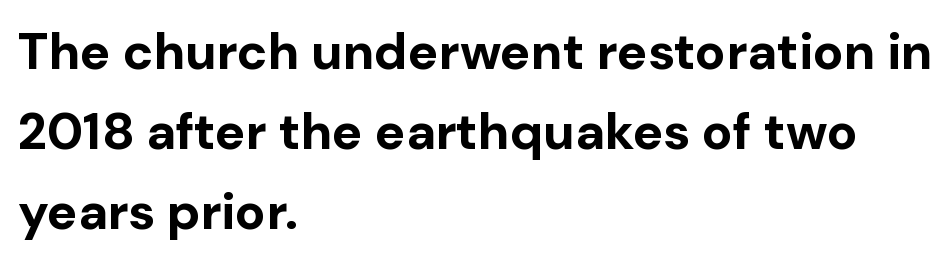
{"serif": "no", "italic": "no", "bold": "yes", "weight": "bold", "width": "normal", "stroke_contrast": "low", "x_height": "medium", "monospaced": "no", "underline": "no", "align": "left", "line_spacing": "normal", "line_spacing_ratio": 1.57, "letter_spacing": "normal", "letter_spacing_em": 0.0, "glyph_px": 51}
